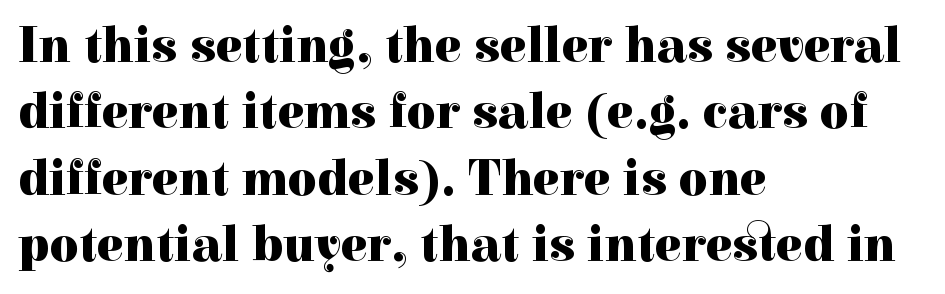
Q: Is the text bold? A: Yes.
Q: Is the text italic (slanted)? A: No, it is upright.
Q: Is the typeface a serif or a sans-serif typeface? A: Serif.
Q: Is the text underlined? A: No.
Q: How is the paragraph aligned? A: Left-aligned.
Q: Is the spacing between letters normal or unusually wide? A: Normal.
Q: Is the spacing between lines tight, normal or loose? A: Normal.
Q: Width (condensed, normal, or wide)? A: Normal.
Q: x-height? A: Medium.
Q: Monospaced? A: No.
